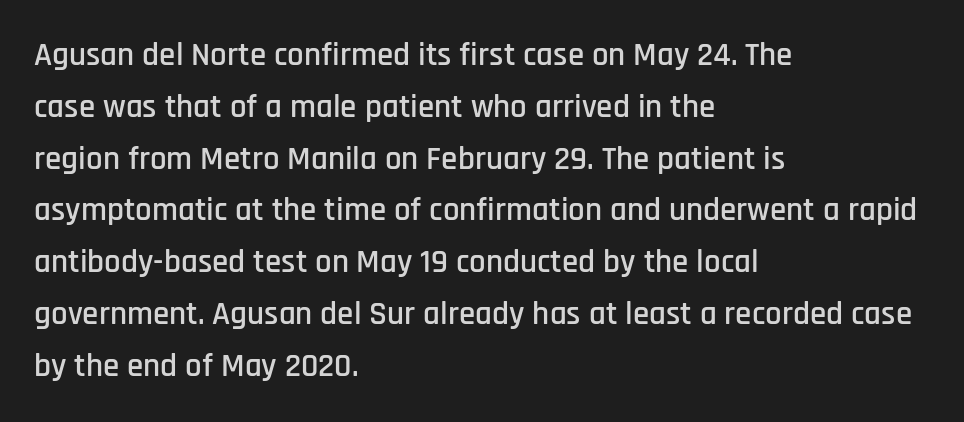
Q: Is the text italic (slanted)? A: No, it is upright.
Q: Is the typeface a serif or a sans-serif typeface? A: Sans-serif.
Q: Is the text underlined? A: No.
Q: How is the paragraph aligned? A: Left-aligned.
Q: Is the spacing between letters normal or unusually wide? A: Normal.
Q: Is the spacing between lines tight, normal or loose? A: Normal.
Q: Width (condensed, normal, or wide)? A: Condensed.
Q: Stroke contrast? A: Low.
Q: x-height? A: Large.
Q: Monospaced? A: No.
